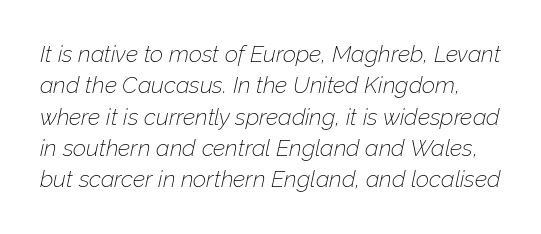
The image shows 23 px text type, italic (leaning right); set normal line spacing (1.36x), normal letter spacing, not underlined.
